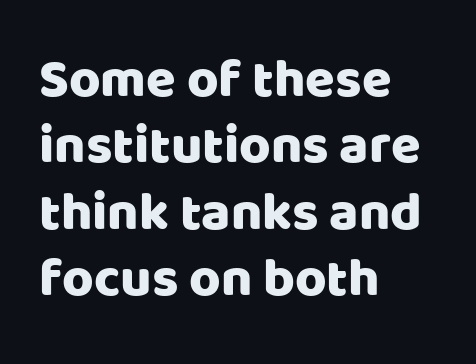
{"serif": "no", "italic": "no", "width": "normal", "stroke_contrast": "low", "x_height": "large", "monospaced": "no", "underline": "no", "align": "left", "line_spacing_ratio": 1.23, "letter_spacing": "normal", "letter_spacing_em": 0.0, "glyph_px": 54}
